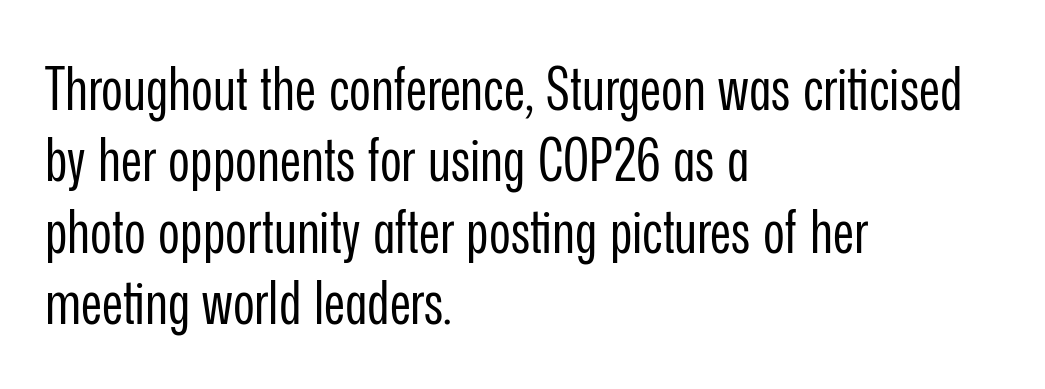
{"serif": "no", "italic": "no", "bold": "no", "weight": "regular", "width": "condensed", "stroke_contrast": "low", "x_height": "medium", "monospaced": "no", "underline": "no", "align": "left", "line_spacing_ratio": 1.21, "letter_spacing": "normal", "letter_spacing_em": 0.0, "glyph_px": 59}
